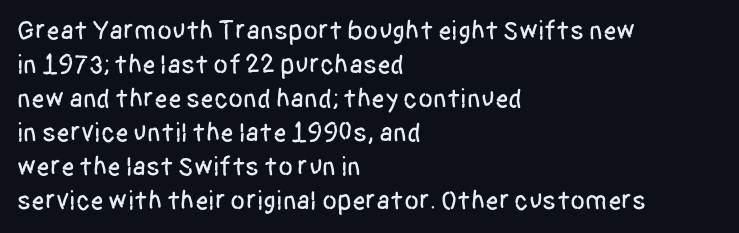
The image shows 27 px text type, upright; set left-aligned, normal line spacing (1.26x), normal letter spacing, not underlined.
